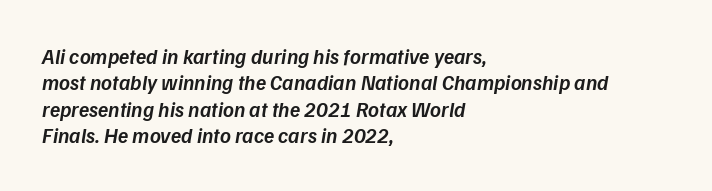
Q: Is the text bold? A: Semi-bold.
Q: Is the text italic (slanted)? A: Yes, it leans right by about 9 degrees.
Q: Is the text underlined? A: No.
Q: How is the paragraph aligned? A: Left-aligned.
Q: Is the spacing between letters normal or unusually wide? A: Normal.
Q: Is the spacing between lines tight, normal or loose? A: Normal.
